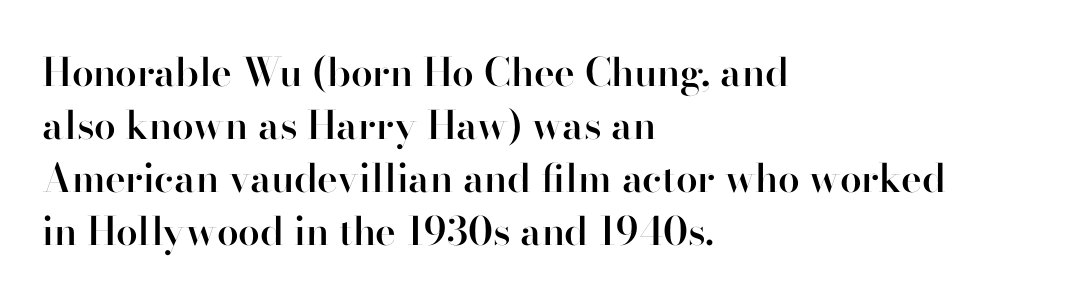
A somewhat darkened texture: the type is semibold rather than bold. This is roman type, the default non-slanted kind. The face used here is rendered with its standard letterfit. Serif or sans? Sans — the stroke terminals are bare. The letters advance in unequal steps, a hallmark of proportional type. No word sits above an underline.
